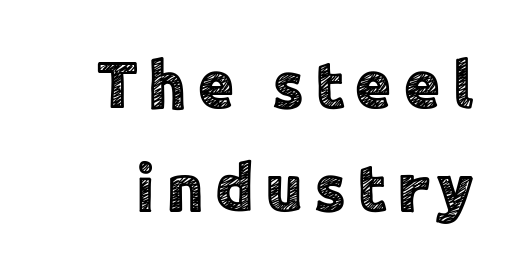
The image shows 67 px sans-serif type, upright; set normal line spacing (1.54x), not underlined; a medium x-height.
